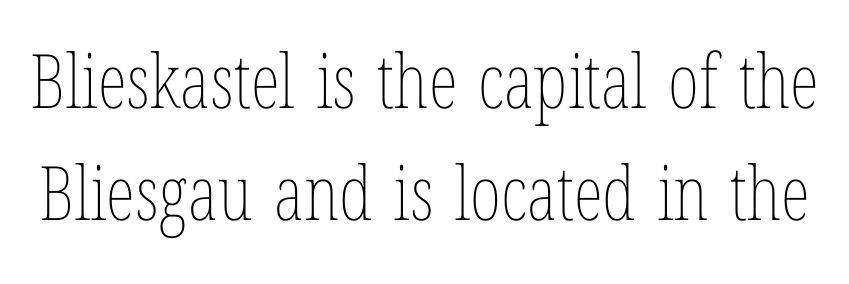
Proportional: the letters do not fall into vertical columns. Ordinary non-slanted type is in use. Just letters on the line, the space beneath them empty. Successive baselines arrive at the customary interval. Honestly, the letter spacing is just normal — you wouldn't notice it.
